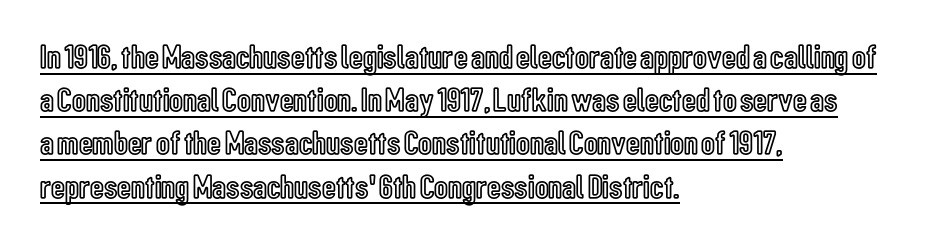
Character widths vary here, with narrow letters taking less room than wide ones. Leading matches the norm, producing a regular column. Every word sits above its own underline. Italic: no, the glyphs are upright roman.
